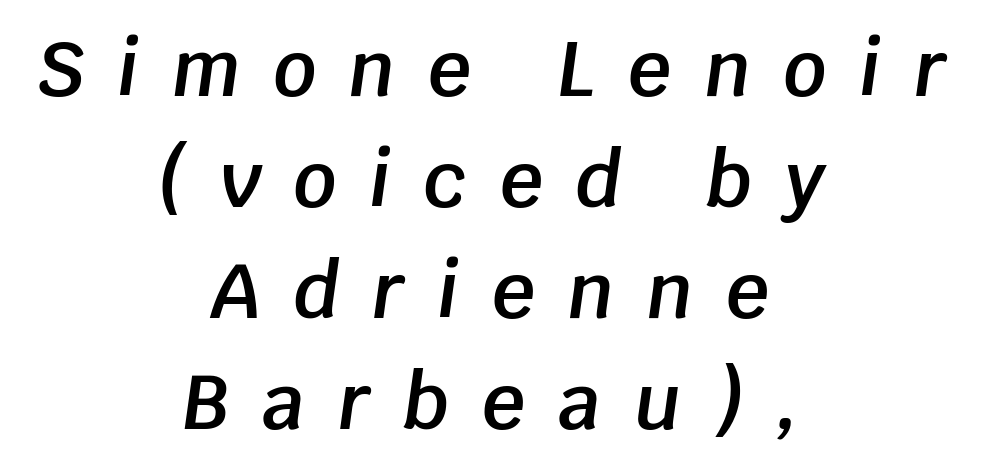
{"italic": "yes", "lean": "right", "slant_degrees": 8, "bold": "semi", "weight": "semibold", "width": "normal", "stroke_contrast": "low", "x_height": "large", "monospaced": "no", "underline": "no", "align": "center", "line_spacing": "normal", "line_spacing_ratio": 1.46, "letter_spacing": "wide", "letter_spacing_em": 0.43, "glyph_px": 76}
